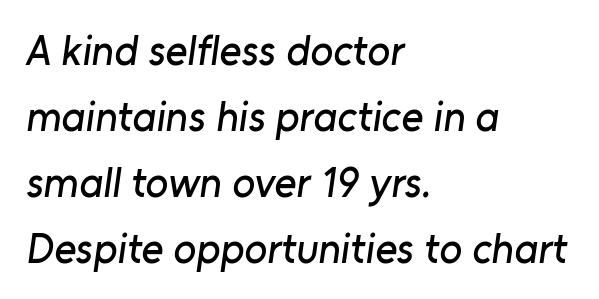
The image shows 42 px sans-serif type; set left-aligned, normal line spacing (1.57x), normal letter spacing, not underlined; low stroke contrast and a medium x-height.
